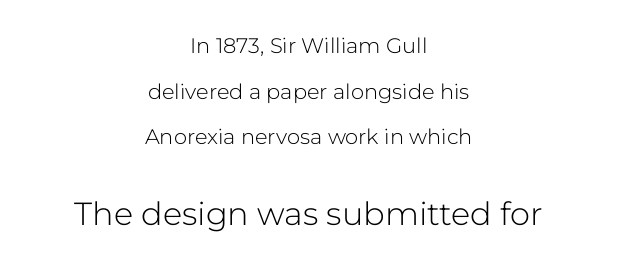
{"serif": "no", "italic": "no", "bold": "no", "weight": "light", "width": "normal", "stroke_contrast": "low", "x_height": "medium", "monospaced": "no", "underline": "no", "align": "center", "line_spacing": "loose", "line_spacing_ratio": 2.17, "letter_spacing": "normal", "letter_spacing_em": 0.0, "larger_block": "second", "size_ratio": 1.52, "glyph_px": 32}
